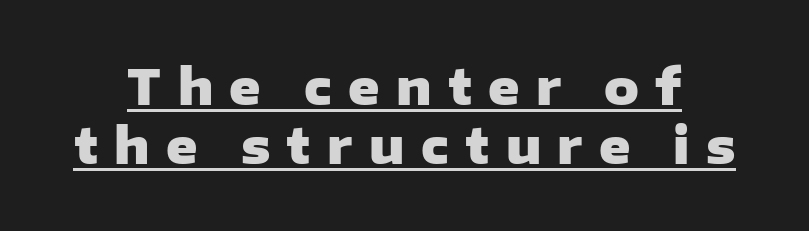
{"serif": "no", "italic": "no", "bold": "yes", "weight": "heavy", "width": "wide", "stroke_contrast": "low", "x_height": "medium", "monospaced": "no", "underline": "yes", "line_spacing_ratio": 1.23, "letter_spacing": "wide", "letter_spacing_em": 0.34, "glyph_px": 48}
